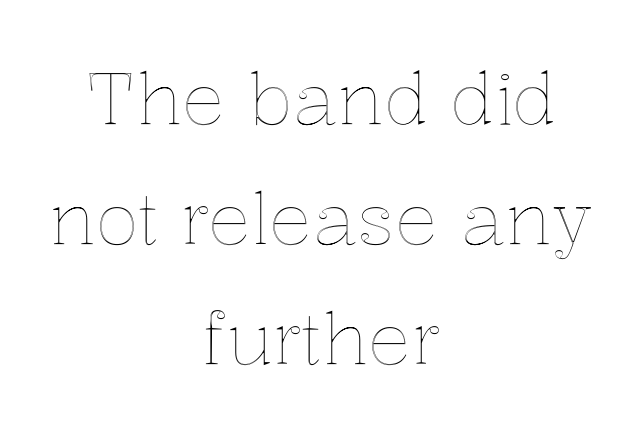
{"italic": "no", "width": "normal", "x_height": "medium", "monospaced": "no", "underline": "no", "align": "center", "line_spacing": "normal", "line_spacing_ratio": 1.67, "letter_spacing": "normal", "letter_spacing_em": 0.0, "glyph_px": 72}
